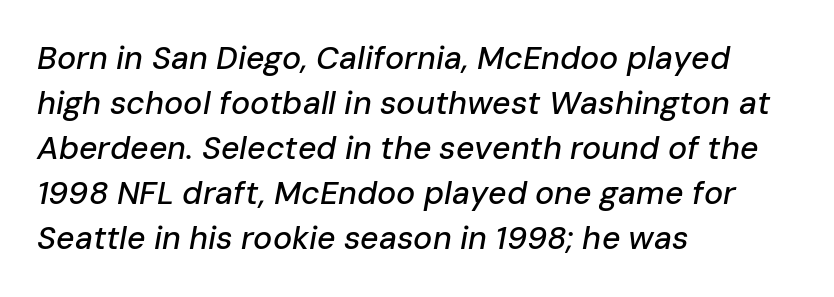
The axis of the letterforms is tilted away from vertical. Standard letterfit; no display-style spreading of the glyphs. Glance below the letters and you will spot only blank space. One glance says typical: line gaps are just what's usual.
